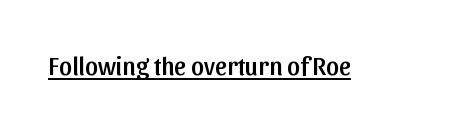
{"italic": "no", "underline": "yes", "letter_spacing": "normal", "letter_spacing_em": 0.0, "glyph_px": 26}
